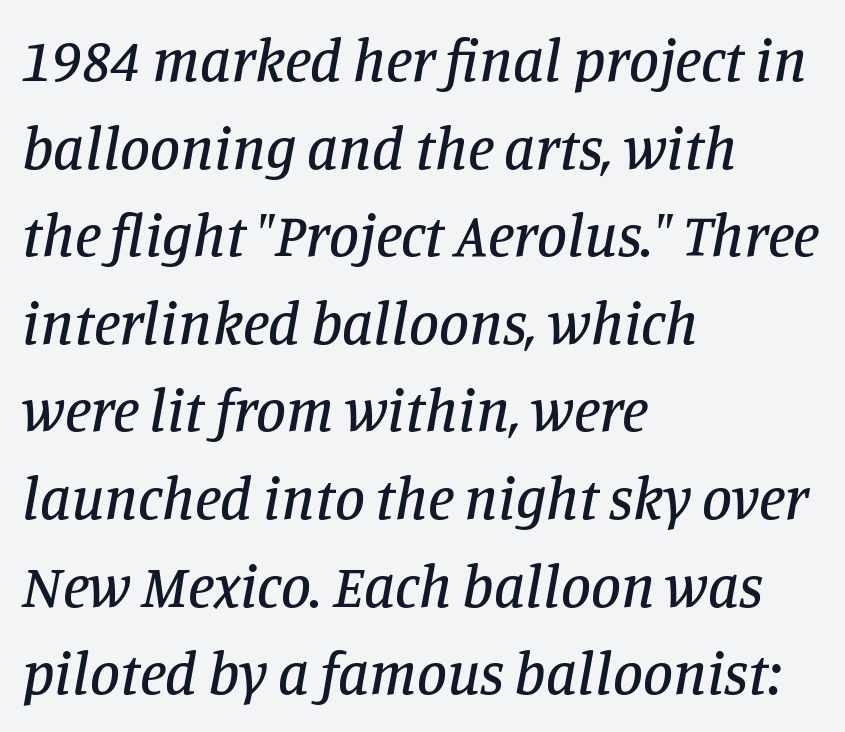
Characters follow at the spacing the type designer built in. Evenly set lines give the paragraph a standard silhouette. Italic? Definitely — the glyphs are oblique. The text block is weighted toward the left margin, trailing off unevenly rightward.
